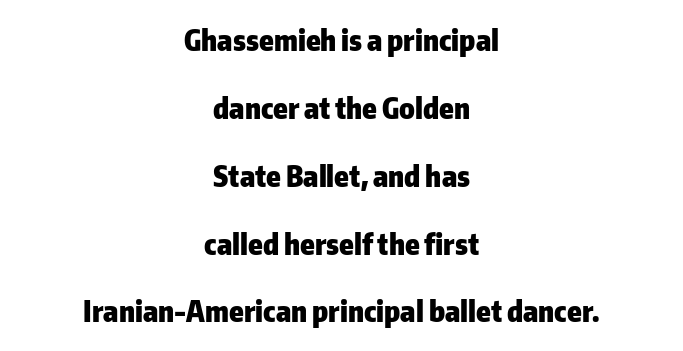
Q: Is the text bold? A: Yes.
Q: Is the text italic (slanted)? A: No, it is upright.
Q: Is the typeface a serif or a sans-serif typeface? A: Sans-serif.
Q: Is the text underlined? A: No.
Q: How is the paragraph aligned? A: Centered.
Q: Is the spacing between letters normal or unusually wide? A: Normal.
Q: Is the spacing between lines tight, normal or loose? A: Loose.
Q: Width (condensed, normal, or wide)? A: Normal.
Q: Stroke contrast? A: Low.
Q: x-height? A: Medium.
Q: Monospaced? A: No.
